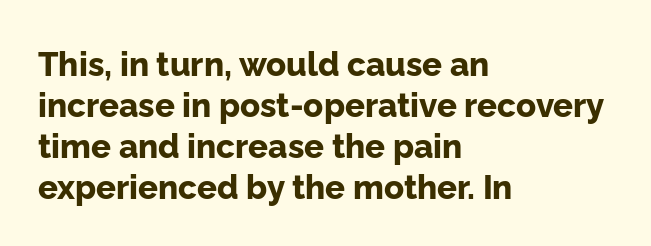
{"serif": "no", "italic": "no", "bold": "yes", "weight": "bold", "width": "normal", "stroke_contrast": "low", "x_height": "medium", "monospaced": "no", "underline": "no", "align": "left", "line_spacing_ratio": 1.24, "letter_spacing": "normal", "letter_spacing_em": 0.0, "glyph_px": 33}
